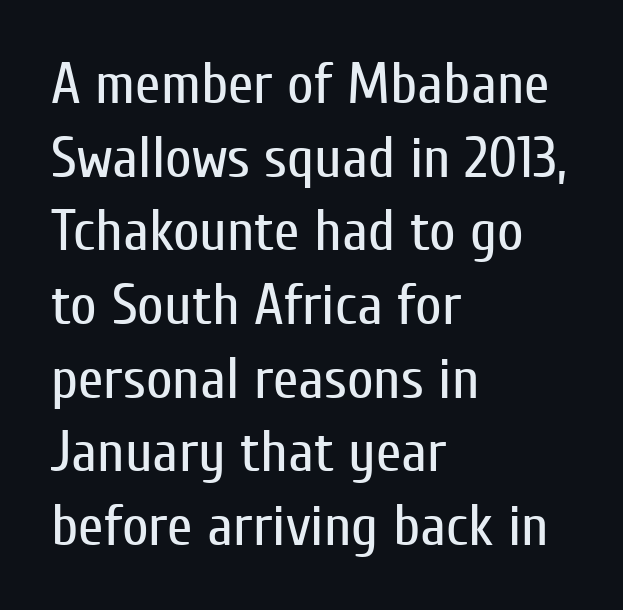
The string is rendered with underlining switched off. I'd call this a sans setting — the letters go barefoot. Leading: standard. Does the copy run flush right? No — it runs flush left.
